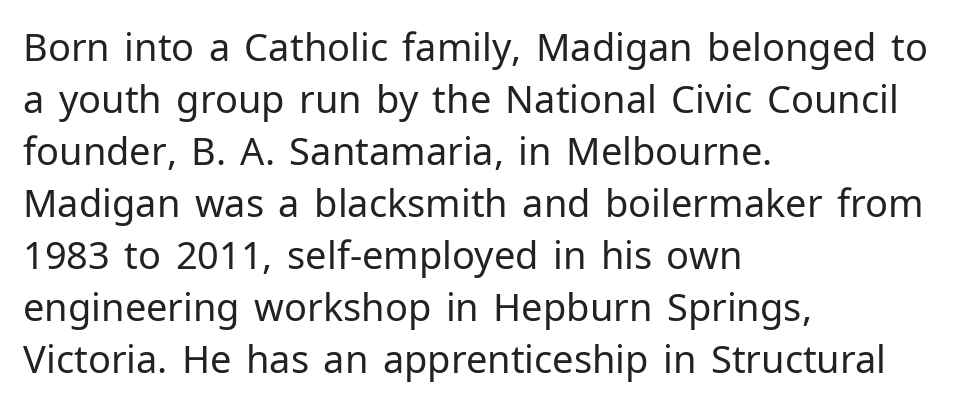
{"serif": "no", "italic": "no", "bold": "no", "weight": "regular", "width": "normal", "stroke_contrast": "low", "x_height": "medium", "monospaced": "no", "underline": "no", "align": "left", "line_spacing": "normal", "line_spacing_ratio": 1.37, "letter_spacing": "normal", "letter_spacing_em": 0.0, "glyph_px": 38}
